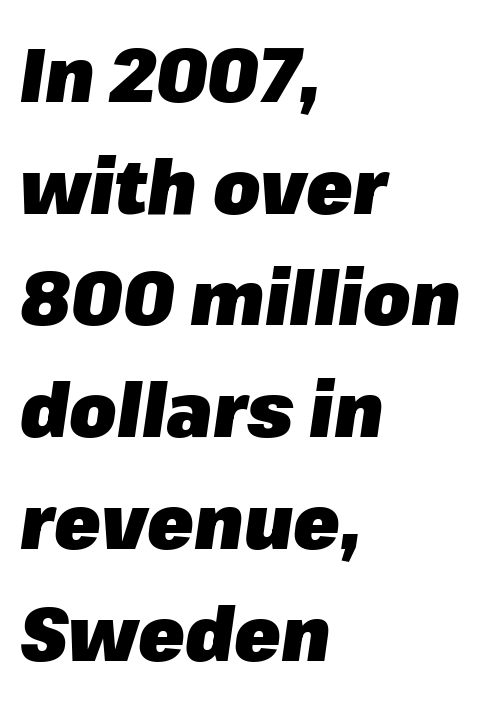
The image shows 76 px heavy type, italic (leaning right); set left-aligned, normal line spacing (1.47x), normal letter spacing, not underlined; low stroke contrast and a medium x-height.
